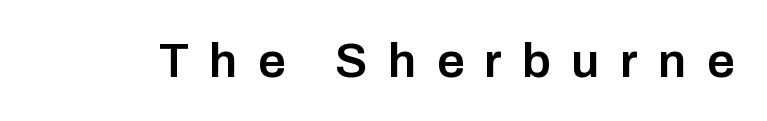
Q: Is the text bold? A: Semi-bold.
Q: Is the text italic (slanted)? A: No, it is upright.
Q: Is the typeface a serif or a sans-serif typeface? A: Sans-serif.
Q: Is the text underlined? A: No.
Q: Is the spacing between letters normal or unusually wide? A: Unusually wide.
Q: Width (condensed, normal, or wide)? A: Normal.
Q: Stroke contrast? A: Low.
Q: x-height? A: Medium.
Q: Monospaced? A: No.
